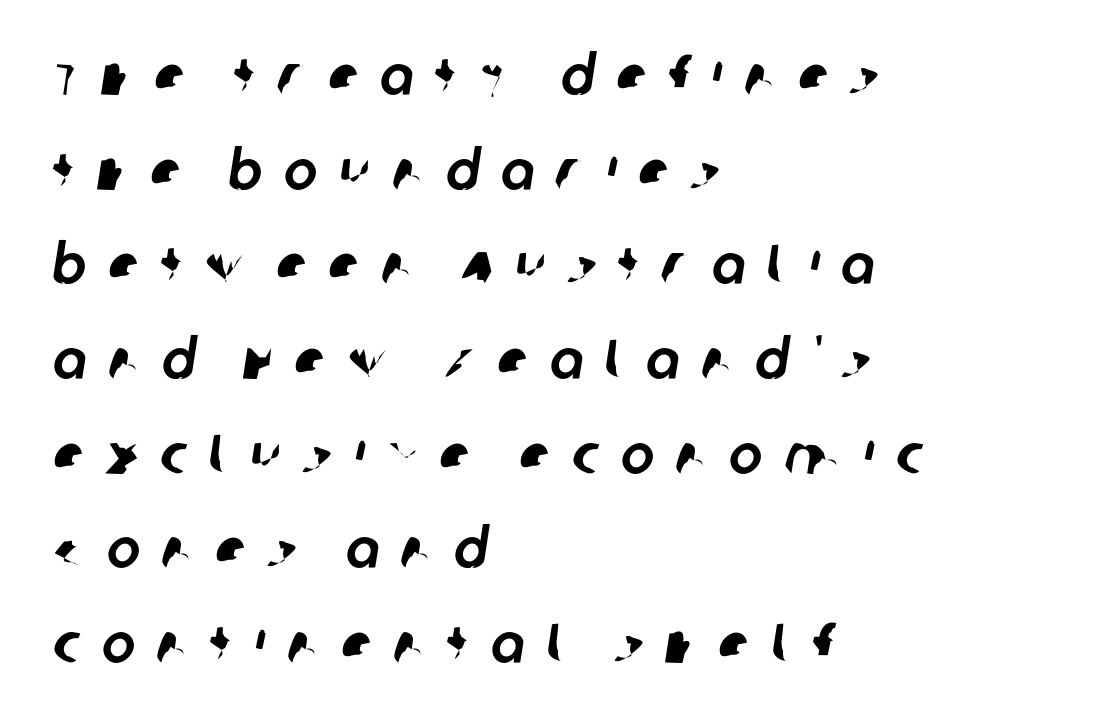
Students, note that the glyphs here are deliberately spaced far apart. Alignment: flush left. Quick note: interline space is typical. You can tell from the bare stems that sans-serif type was used. Is this a fixed-width face? No — the glyphs have proportional, varying widths.
